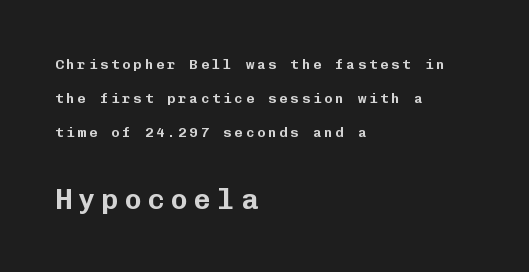
{"serif": "no", "italic": "no", "width": "normal", "stroke_contrast": "low", "x_height": "medium", "monospaced": "yes", "underline": "no", "align": "left", "line_spacing": "loose", "line_spacing_ratio": 2.44, "letter_spacing": "wide", "letter_spacing_em": 0.2, "larger_block": "second", "size_ratio": 2.07, "glyph_px": 29}
